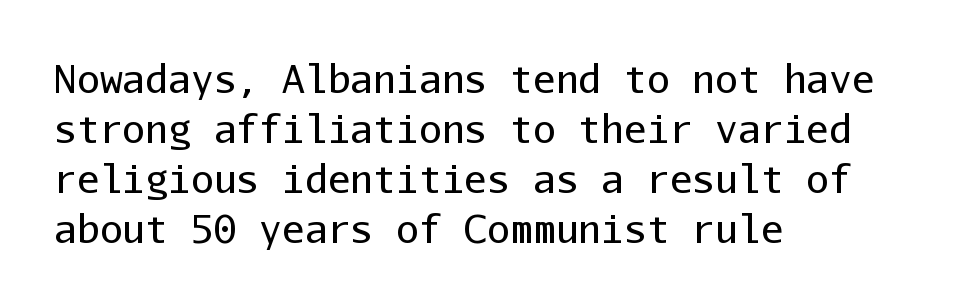
The image shows 38 px regular-weight sans-serif type, upright, monospaced; set left-aligned, normal line spacing (1.32x), normal letter spacing, not underlined; low stroke contrast and a medium x-height.
